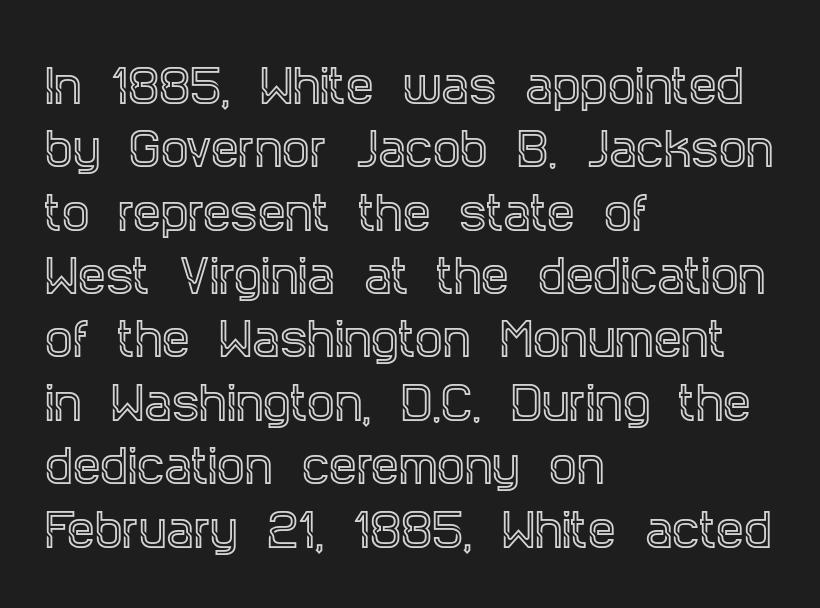
The image shows 44 px condensed serif type, upright; set left-aligned, normal line spacing (1.44x), normal letter spacing, not underlined; a large x-height.
